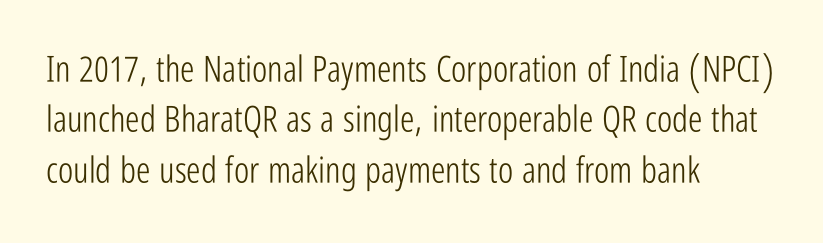
The image shows 36 px light, condensed sans-serif type, upright; set left-aligned, normal line spacing (1.4x), normal letter spacing, not underlined; low stroke contrast and a medium x-height.
